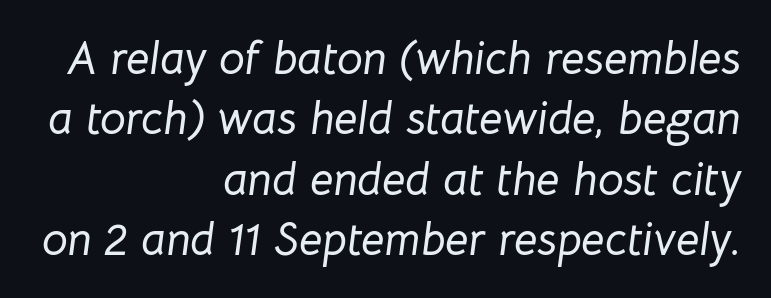
{"italic": "yes", "lean": "right", "slant_degrees": 8, "width": "normal", "stroke_contrast": "low", "x_height": "medium", "monospaced": "no", "underline": "no", "align": "right", "line_spacing": "normal", "line_spacing_ratio": 1.31, "letter_spacing": "normal", "letter_spacing_em": 0.0, "glyph_px": 46}
